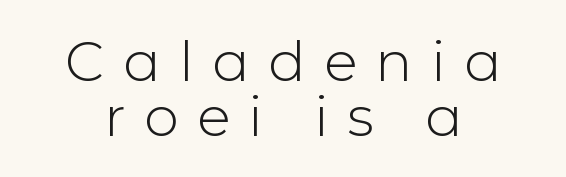
{"serif": "no", "italic": "no", "bold": "no", "weight": "light", "width": "normal", "stroke_contrast": "low", "x_height": "medium", "monospaced": "no", "underline": "no", "line_spacing": "tight", "line_spacing_ratio": 1.0, "letter_spacing": "wide", "letter_spacing_em": 0.34, "glyph_px": 55}
